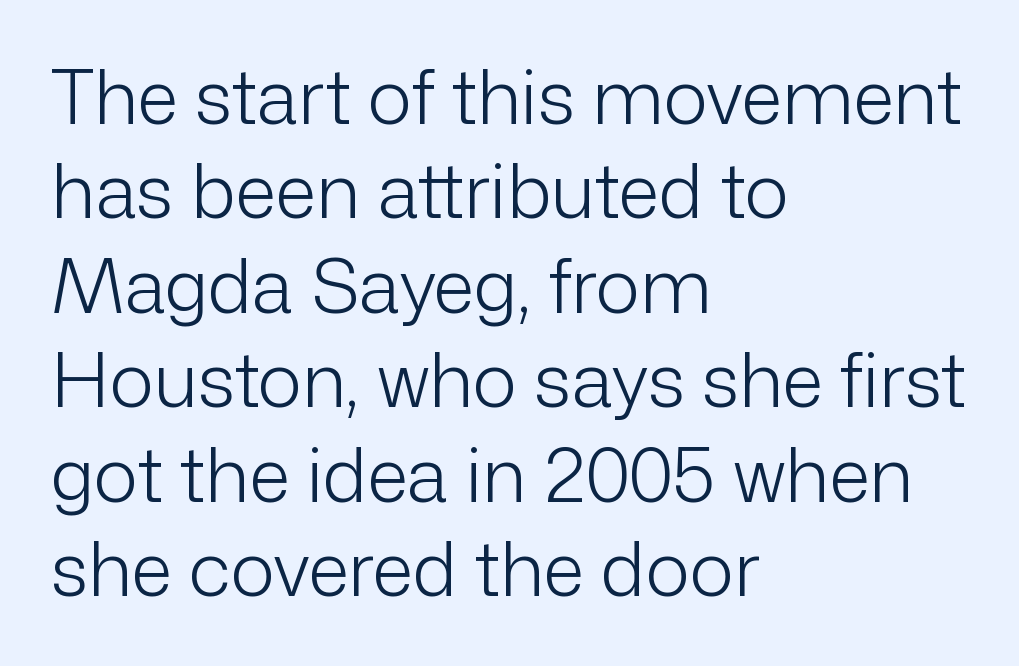
The letters stand upright; this is a roman face. A classic flush-left, rag-right setting is used for this passage. Unbolded letterforms with no extra heft. Varying glyph widths throughout — classic text-font behaviour.
